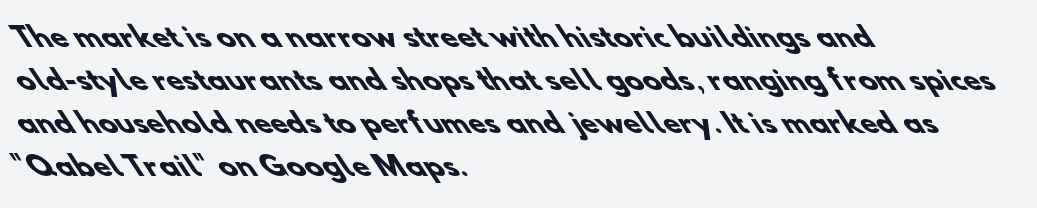
{"bold": "yes", "underline": "no", "align": "left", "line_spacing": "normal", "line_spacing_ratio": 1.59, "letter_spacing": "normal", "letter_spacing_em": 0.0, "glyph_px": 27}
